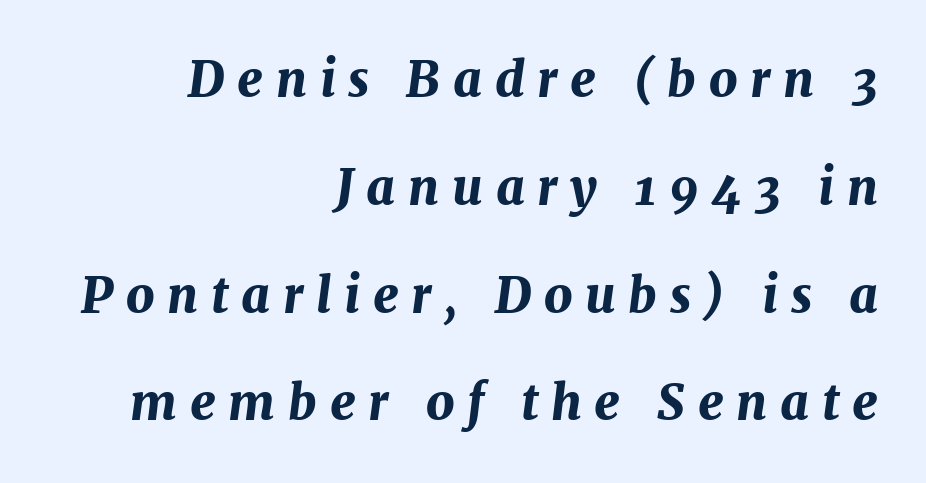
{"italic": "yes", "lean": "right", "slant_degrees": 7, "bold": "yes", "weight": "bold", "width": "normal", "stroke_contrast": "medium", "x_height": "medium", "monospaced": "no", "underline": "no", "align": "right", "line_spacing": "loose", "line_spacing_ratio": 2.2, "letter_spacing": "wide", "letter_spacing_em": 0.26, "glyph_px": 49}
